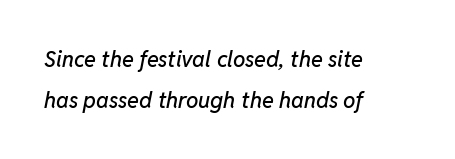
{"italic": "yes", "lean": "right", "slant_degrees": 11, "underline": "no", "align": "left", "line_spacing_ratio": 1.85, "letter_spacing": "normal", "letter_spacing_em": 0.0, "glyph_px": 22}
